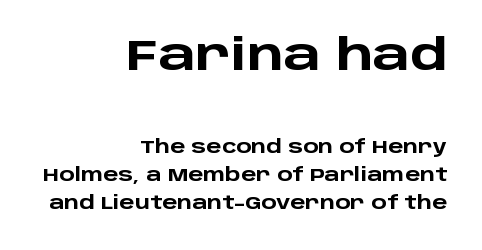
Vertically, the passage feels balanced, rows spaced as you'd expect. Notice how thick the strokes are: this is what a full bold looks like. Between these two stacked blocks, the higher one wins on size. The string is rendered with underlining switched off. When letters stand straight like this, we call the style roman or upright.
